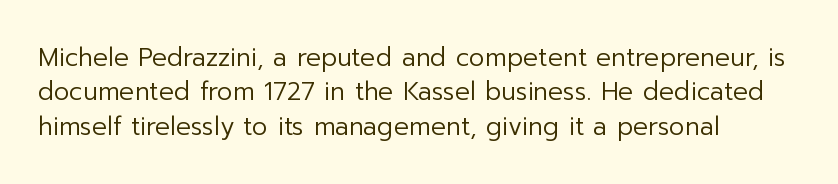
Q: Is the text bold? A: No.
Q: Is the text italic (slanted)? A: No, it is upright.
Q: Is the text underlined? A: No.
Q: How is the paragraph aligned? A: Left-aligned.
Q: Is the spacing between letters normal or unusually wide? A: Normal.
Q: Is the spacing between lines tight, normal or loose? A: Normal.
